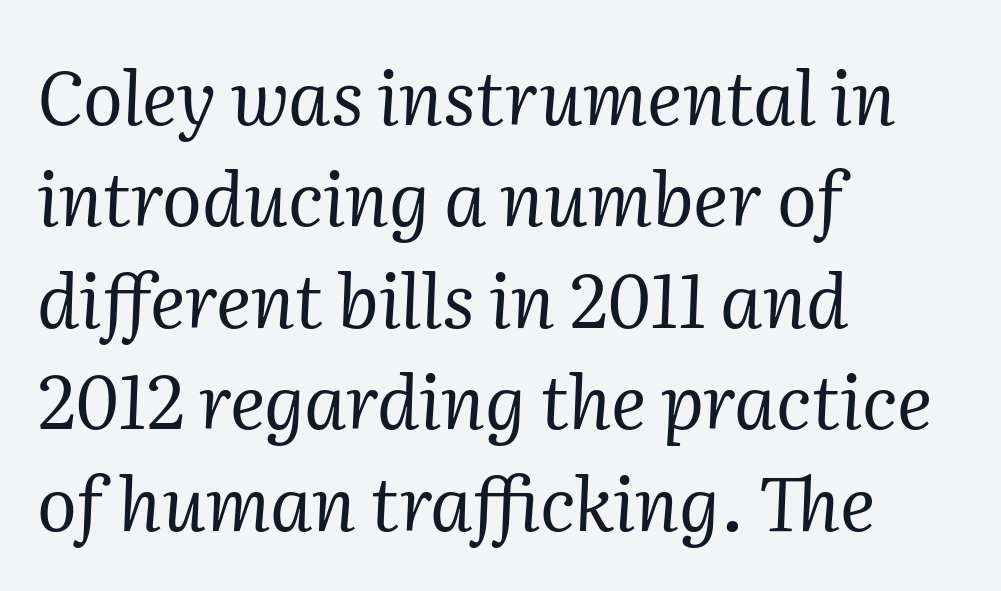
{"serif": "yes", "italic": "yes", "lean": "right", "slant_degrees": 2, "bold": "no", "weight": "regular", "width": "normal", "stroke_contrast": "medium", "x_height": "medium", "monospaced": "no", "underline": "no", "align": "left", "line_spacing": "normal", "line_spacing_ratio": 1.37, "letter_spacing": "normal", "letter_spacing_em": 0.0, "glyph_px": 74}
